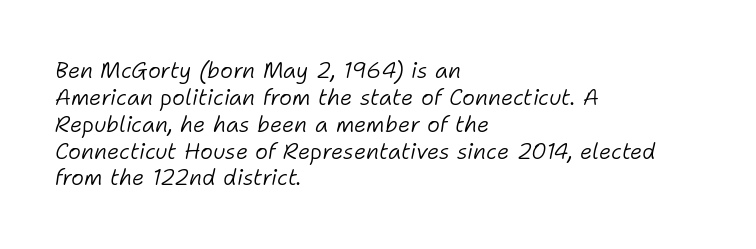
Q: Is the text bold? A: No.
Q: Is the text italic (slanted)? A: Yes, it leans right by about 11 degrees.
Q: Is the text underlined? A: No.
Q: How is the paragraph aligned? A: Left-aligned.
Q: Is the spacing between letters normal or unusually wide? A: Normal.
